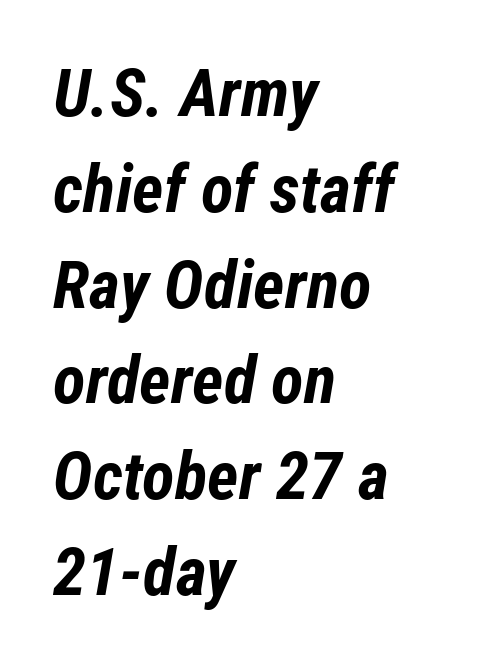
The image shows 67 px bold, condensed type, italic (leaning right); set left-aligned, normal line spacing (1.43x), normal letter spacing, not underlined; low stroke contrast and a medium x-height.
